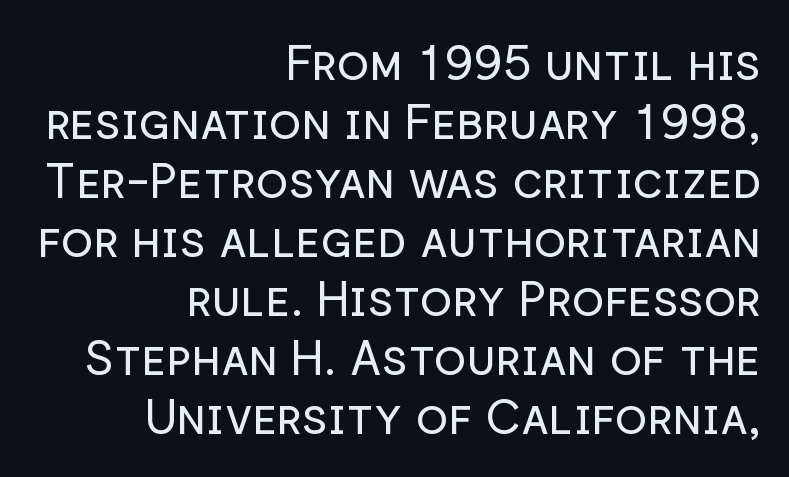
{"serif": "no", "italic": "no", "bold": "no", "weight": "regular", "width": "normal", "stroke_contrast": "low", "x_height": "medium", "monospaced": "no", "underline": "no", "align": "right", "line_spacing_ratio": 1.23, "letter_spacing": "normal", "letter_spacing_em": 0.0, "glyph_px": 48}
